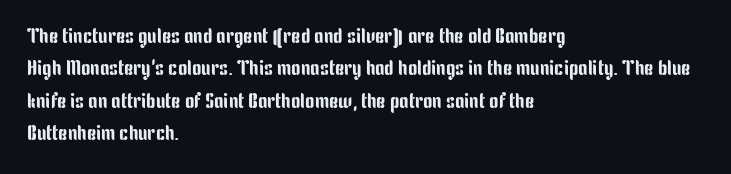
{"italic": "no", "underline": "no", "align": "left", "line_spacing": "normal", "line_spacing_ratio": 1.54, "letter_spacing": "normal", "letter_spacing_em": 0.0, "glyph_px": 21}
